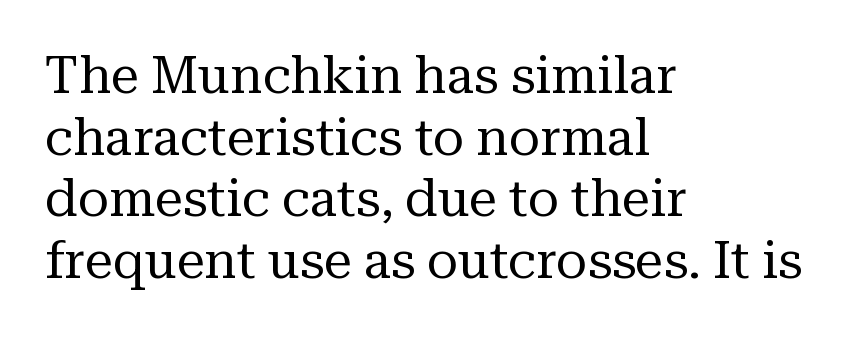
This rendering uses left alignment, leaving the right contour irregular. Caption: face not bold, strokes unweighted. Italic? Not at all — the glyphs are vertical. The designer went with a serif here, giving each stem small feet. These lines are rendered in a variable-pitch font.
